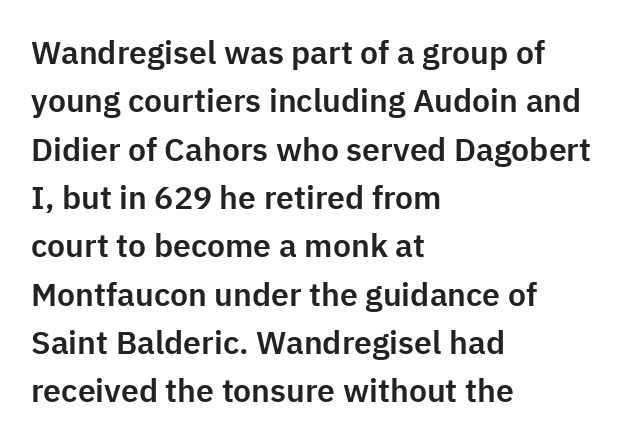
The image shows 32 px sans-serif type, upright; set left-aligned, normal line spacing (1.51x), normal letter spacing, not underlined; low stroke contrast and a medium x-height.
